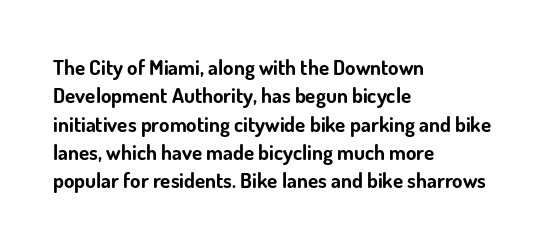
The image shows 21 px bold type, upright; set left-aligned, normal line spacing (1.35x), normal letter spacing, not underlined.
